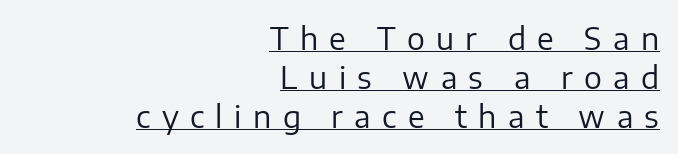
Q: Is the text bold? A: No.
Q: Is the text italic (slanted)? A: No, it is upright.
Q: Is the typeface a serif or a sans-serif typeface? A: Sans-serif.
Q: Is the text underlined? A: Yes.
Q: How is the paragraph aligned? A: Right-aligned.
Q: Is the spacing between letters normal or unusually wide? A: Unusually wide.
Q: Is the spacing between lines tight, normal or loose? A: Normal.
Q: Width (condensed, normal, or wide)? A: Normal.
Q: Stroke contrast? A: Low.
Q: x-height? A: Medium.
Q: Monospaced? A: No.
